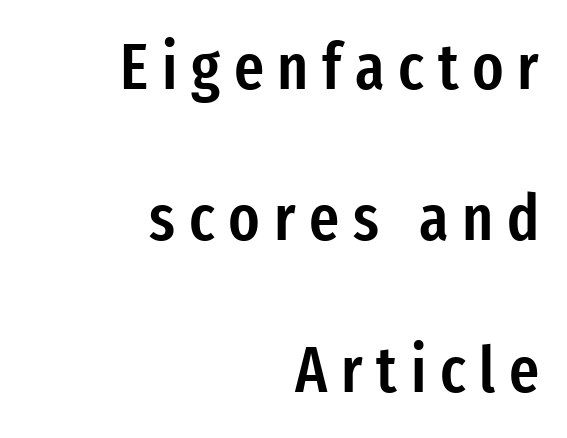
You could only call the tracking loose — the letters float apart. Is the type bold? Partly — it's a semibold, heavier than regular but not fully bold. Does the lettering tilt? It doesn't — this is upright. Note the varied advance widths — an 'i' is clearly narrower than an 'm'. This sample trades compactness for vertical openness between lines. Decoration check: the copy has no underline.
